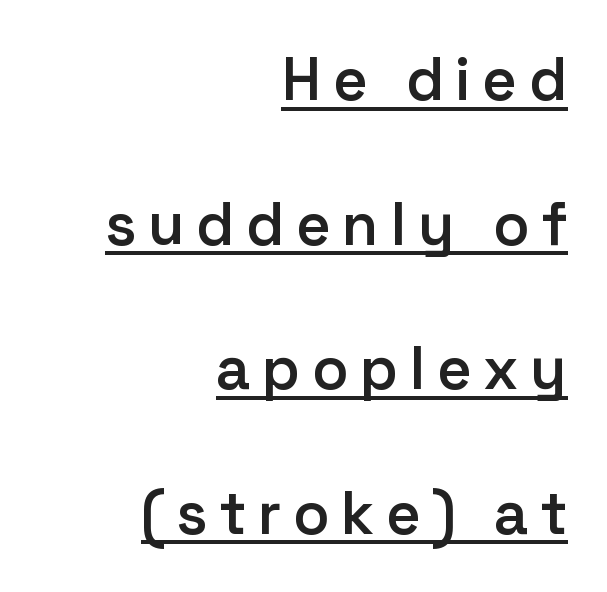
The image shows 60 px semibold sans-serif type, upright; set right-aligned, loose line spacing (2.41x), underlined; low stroke contrast and a medium x-height.
